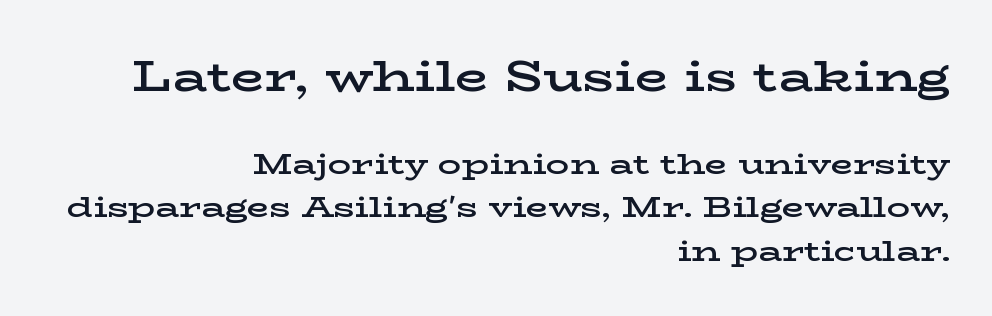
Q: Is the text bold? A: Semi-bold.
Q: Is the text italic (slanted)? A: No, it is upright.
Q: Is the typeface a serif or a sans-serif typeface? A: Serif.
Q: Is the text underlined? A: No.
Q: How is the paragraph aligned? A: Right-aligned.
Q: Is the spacing between letters normal or unusually wide? A: Normal.
Q: Is the spacing between lines tight, normal or loose? A: Normal.
Q: Which block of text is set in a larger size, the first (top) or the second (bottom)? A: The first (top) one.
Q: Width (condensed, normal, or wide)? A: Wide.
Q: Stroke contrast? A: Low.
Q: x-height? A: Medium.
Q: Monospaced? A: No.
